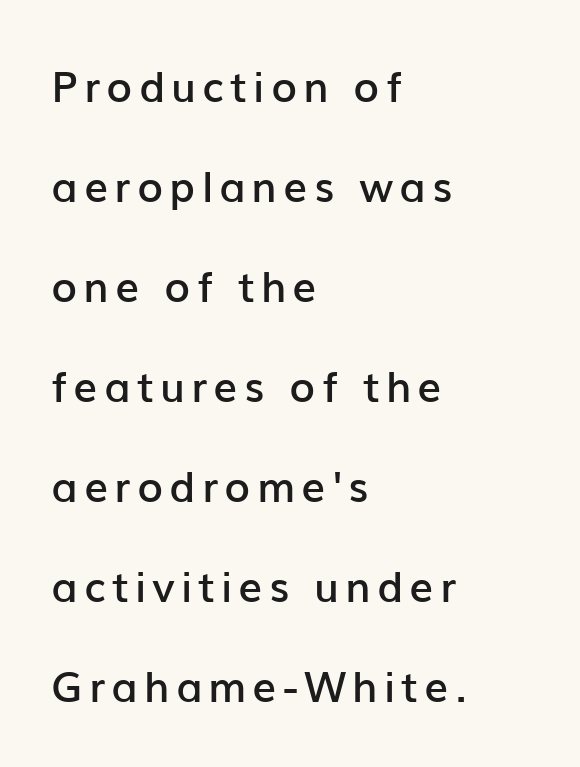
Where is the straight margin? On the left. Compared with an ordinary text face, these strokes are moderately heavier — a semibold. Character widths vary here, with narrow letters taking less room than wide ones. Anything drawn beneath the words? Only blank space.
